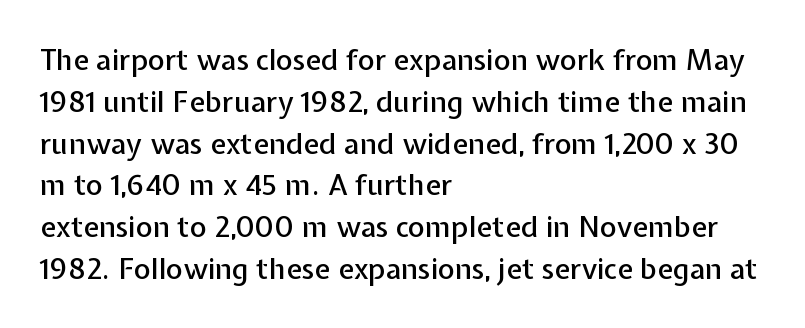
{"serif": "no", "italic": "no", "width": "normal", "stroke_contrast": "low", "x_height": "medium", "monospaced": "no", "underline": "no", "align": "left", "line_spacing": "normal", "line_spacing_ratio": 1.44, "letter_spacing": "normal", "letter_spacing_em": 0.0, "glyph_px": 29}
